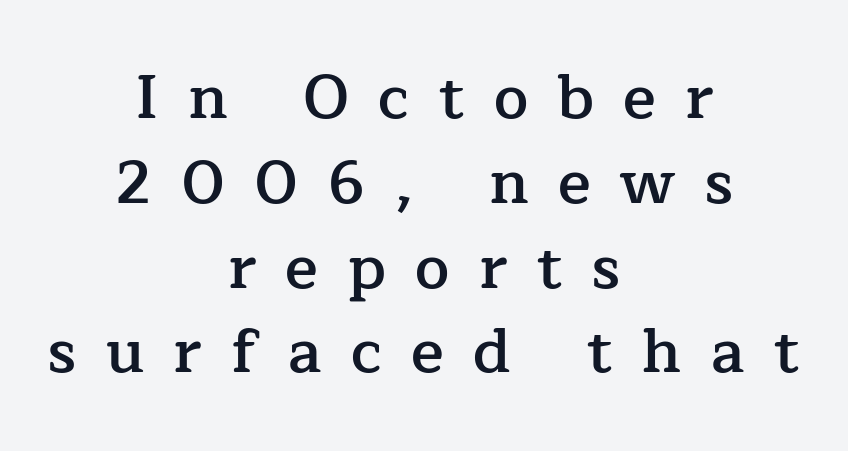
The image shows 61 px semibold serif type, upright; set centered, normal line spacing (1.39x), unusually wide letter spacing (+0.48 em), not underlined; low stroke contrast and a medium x-height.
